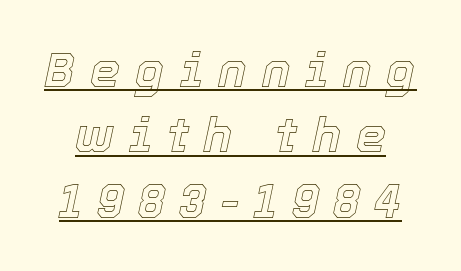
Q: Is the text italic (slanted)? A: Yes, it leans right by about 12 degrees.
Q: Is the text underlined? A: Yes.
Q: Is the spacing between letters normal or unusually wide? A: Unusually wide.
Q: Is the spacing between lines tight, normal or loose? A: Normal.
Q: Width (condensed, normal, or wide)? A: Normal.
Q: x-height? A: Medium.
Q: Monospaced? A: No.
